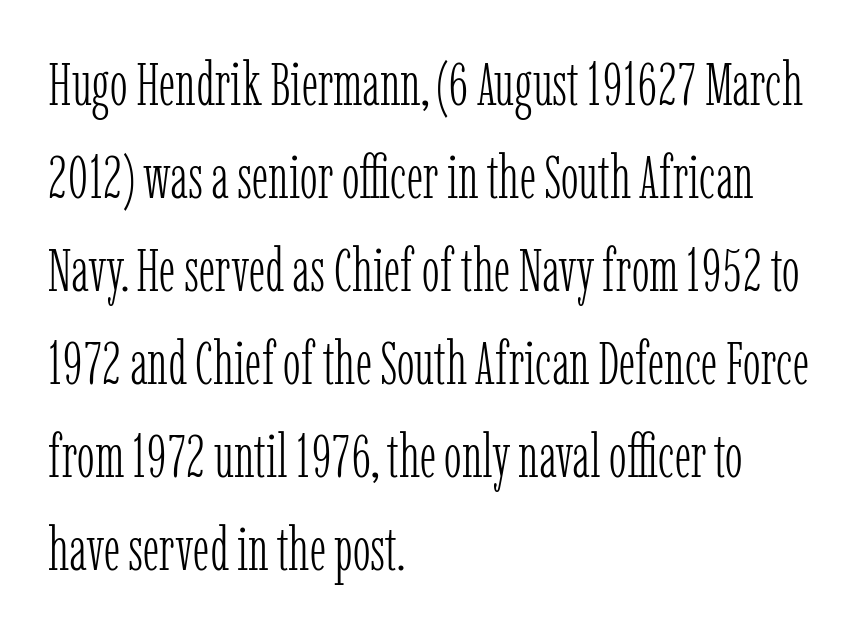
The weight tops out at a normal text grade. Notice how the stems are strictly vertical — no italics here. Beneath every word, the page is bare. These lines are set flush left with a ragged right edge. The line-height multiplier appears to be the usual default. You could not count columns in this text — the font is proportionally spaced.
